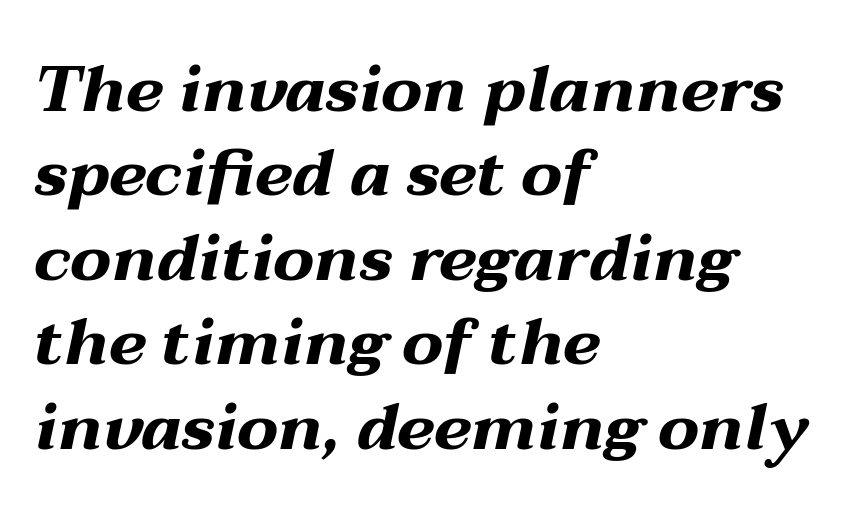
The image shows 65 px bold, wide type, italic (leaning right); set left-aligned, normal line spacing (1.3x), normal letter spacing, not underlined; medium stroke contrast and a medium x-height.
